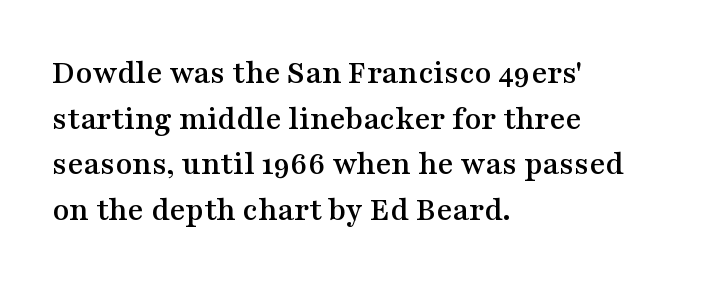
Q: Is the text italic (slanted)? A: No, it is upright.
Q: Is the typeface a serif or a sans-serif typeface? A: Serif.
Q: Is the text underlined? A: No.
Q: How is the paragraph aligned? A: Left-aligned.
Q: Is the spacing between letters normal or unusually wide? A: Normal.
Q: Is the spacing between lines tight, normal or loose? A: Normal.
Q: Width (condensed, normal, or wide)? A: Wide.
Q: Stroke contrast? A: Medium.
Q: x-height? A: Medium.
Q: Monospaced? A: No.
